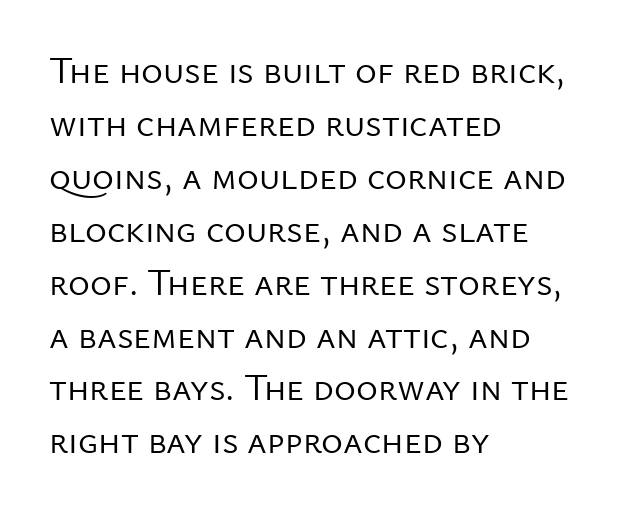
The image shows 37 px regular-weight sans-serif type, upright; set left-aligned, normal line spacing (1.43x), normal letter spacing, not underlined; low stroke contrast and a medium x-height.
